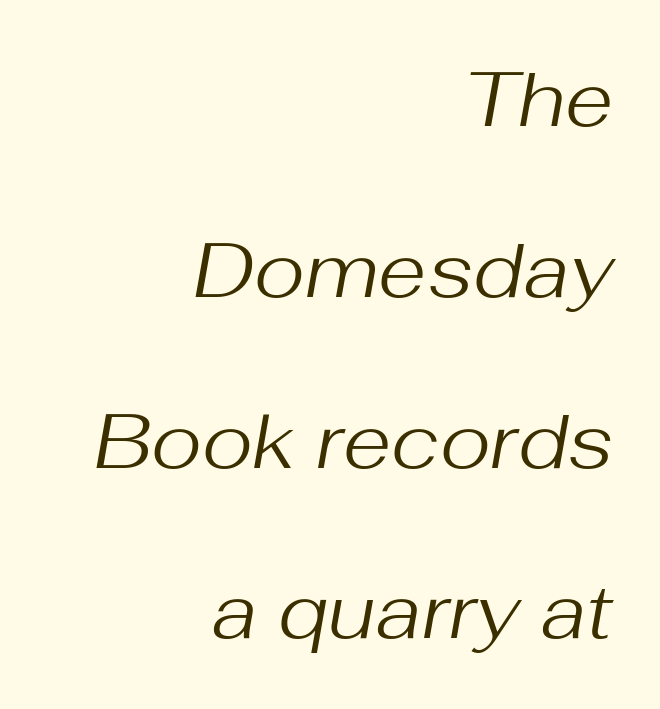
{"italic": "yes", "lean": "right", "slant_degrees": 10, "bold": "no", "weight": "regular", "width": "normal", "stroke_contrast": "medium", "x_height": "medium", "monospaced": "no", "underline": "no", "align": "right", "line_spacing": "loose", "line_spacing_ratio": 2.19, "letter_spacing": "normal", "letter_spacing_em": 0.0, "glyph_px": 78}
